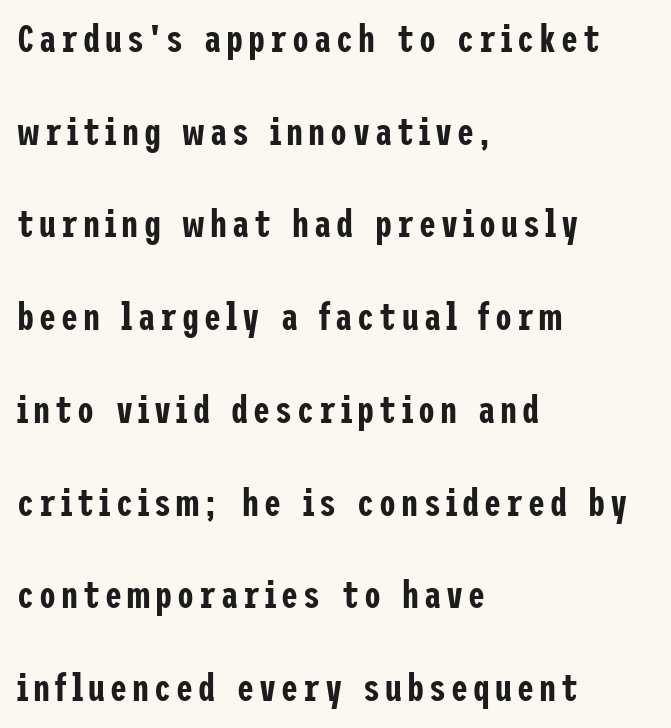
The image shows 38 px condensed sans-serif type, upright; set left-aligned, loose line spacing (2.44x), not underlined; low stroke contrast and a medium x-height.
